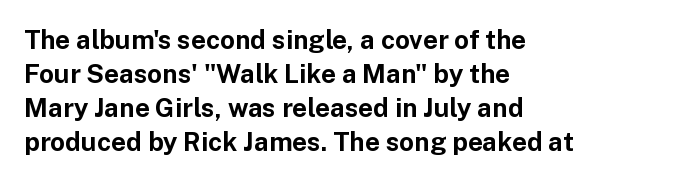
The image shows 26 px bold type, upright; set left-aligned, normal line spacing (1.31x), normal letter spacing, not underlined.
